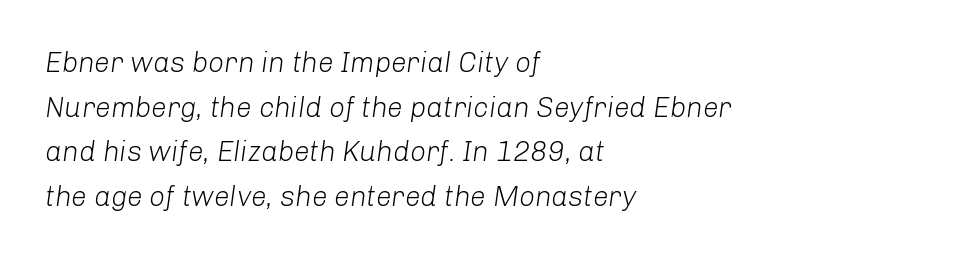
The image shows 28 px light type, italic (leaning right); set left-aligned, normal line spacing (1.59x), normal letter spacing, not underlined; low stroke contrast and a medium x-height.
